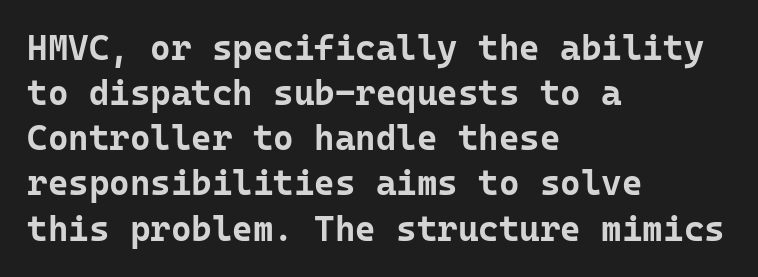
{"serif": "no", "italic": "no", "bold": "yes", "weight": "bold", "width": "normal", "stroke_contrast": "low", "x_height": "medium", "monospaced": "yes", "underline": "no", "align": "left", "line_spacing": "normal", "line_spacing_ratio": 1.29, "letter_spacing": "normal", "letter_spacing_em": 0.0, "glyph_px": 35}
